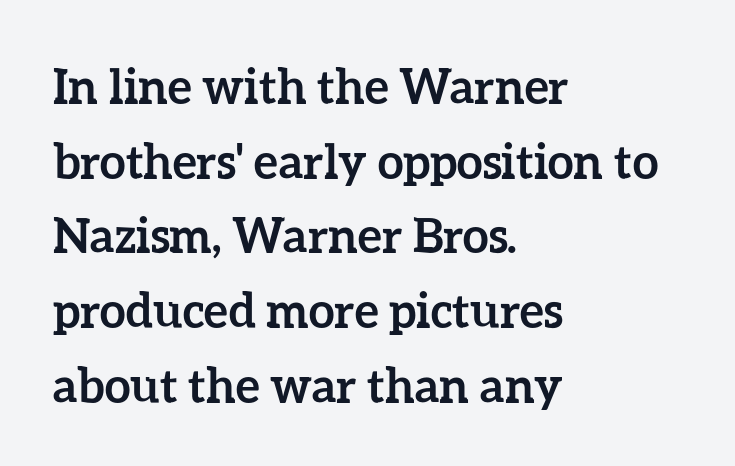
{"italic": "no", "bold": "yes", "weight": "semibold", "width": "normal", "stroke_contrast": "low", "x_height": "medium", "monospaced": "no", "underline": "no", "align": "left", "line_spacing": "normal", "line_spacing_ratio": 1.59, "letter_spacing": "normal", "letter_spacing_em": 0.0, "glyph_px": 47}
